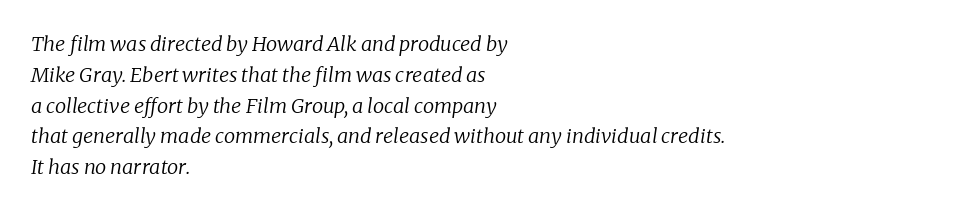
Quick note: underline off. The strokes are not fattened; the text isn't bold. Observe the lean: these are italic letterforms. In terms of leading, this rendering sits right in the middle.
